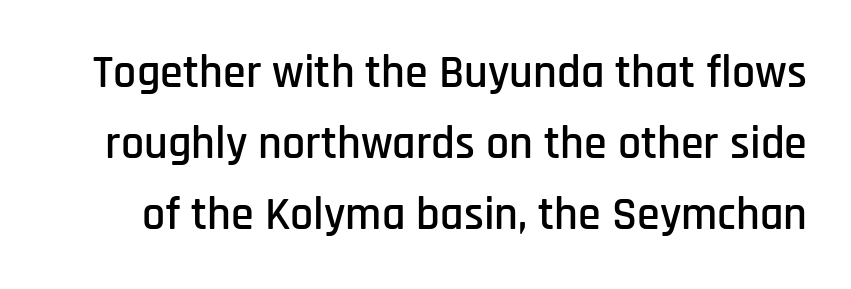
The image shows 46 px condensed sans-serif type, upright; set normal line spacing (1.54x), normal letter spacing, not underlined; low stroke contrast and a large x-height.
